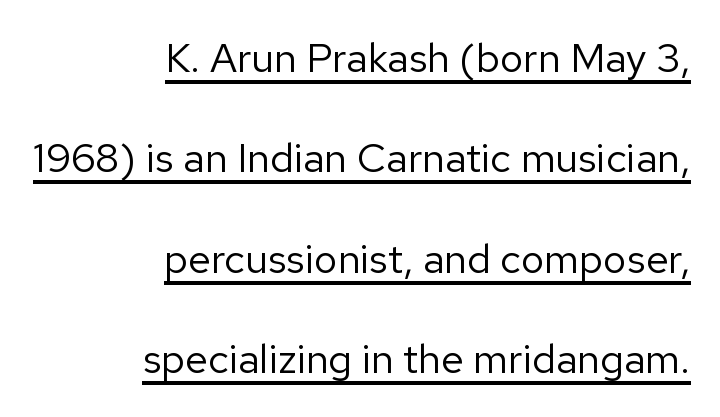
{"serif": "no", "italic": "no", "bold": "no", "weight": "regular", "width": "normal", "stroke_contrast": "low", "x_height": "medium", "monospaced": "no", "underline": "yes", "align": "right", "line_spacing": "loose", "line_spacing_ratio": 2.45, "letter_spacing": "normal", "letter_spacing_em": 0.0, "glyph_px": 41}
